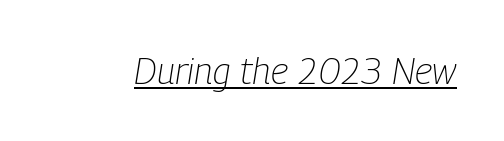
The image shows 37 px light, condensed type, italic (leaning right); set normal letter spacing, underlined; low stroke contrast and a medium x-height.
